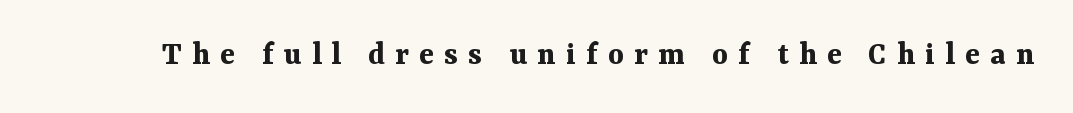
The image shows 34 px bold serif type, upright; set unusually wide letter spacing (+0.3 em), not underlined; medium stroke contrast and a medium x-height.
